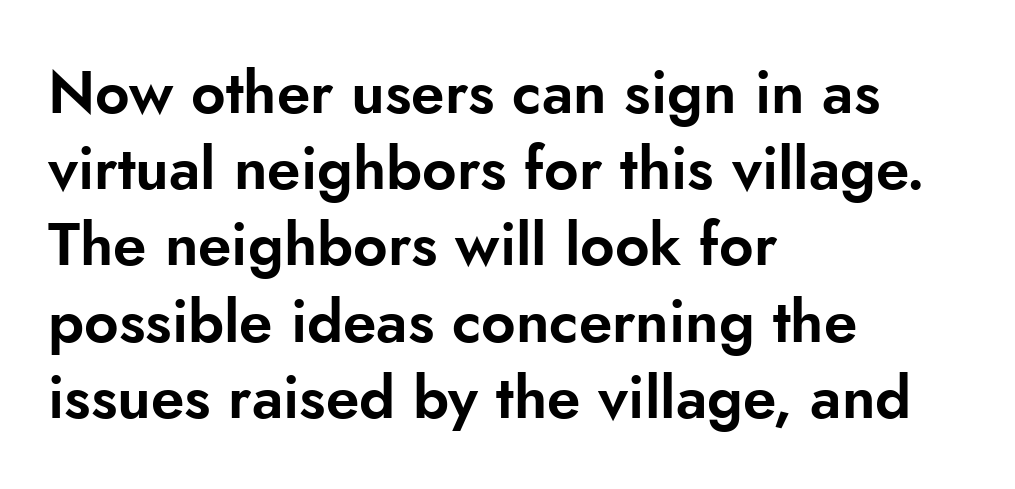
Casual observation: everything's shoved over to the left. Note the varied advance widths — an 'i' is clearly narrower than an 'm'. The characters display no serif detailing; their extremities are plain. The letters sit at their default tracking, neither squeezed nor spread. These lines sit exactly where default settings would place them. Underlining? Definitely not there.
